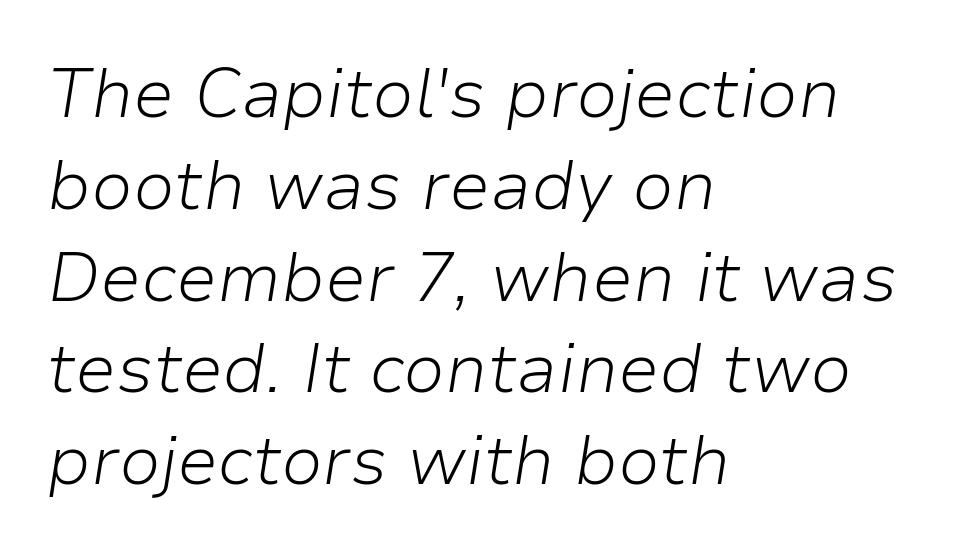
The image shows 69 px light type, italic (leaning right); set left-aligned, normal line spacing (1.33x), normal letter spacing, not underlined; low stroke contrast and a medium x-height.
